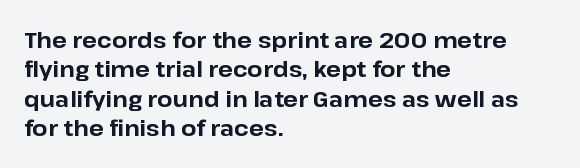
{"italic": "no", "bold": "yes", "underline": "no", "align": "left", "line_spacing": "normal", "line_spacing_ratio": 1.34, "letter_spacing": "normal", "letter_spacing_em": 0.0, "glyph_px": 22}
